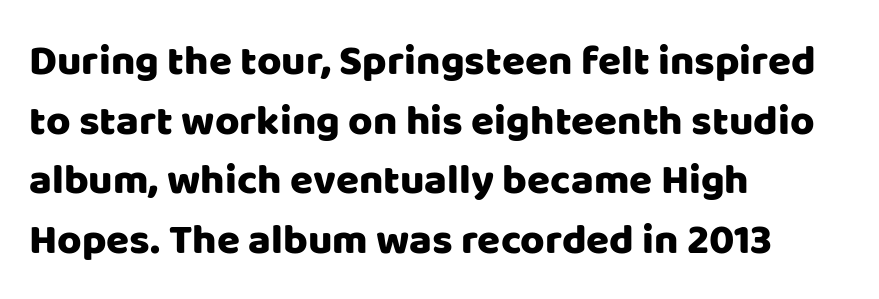
Do the characters align in a grid? No, the font is proportional. Regarding serifs, this sample does without them. Line starts are locked; line ends wander. The tracking reads as untouched default to a designer's eye.
